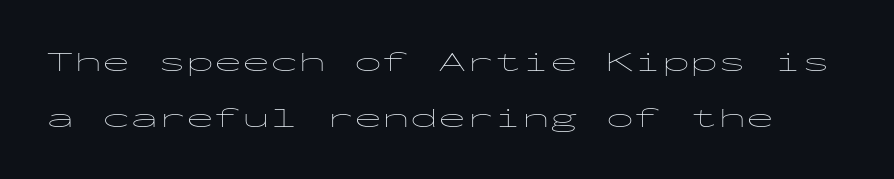
{"serif": "no", "italic": "no", "bold": "no", "weight": "thin", "width": "wide", "stroke_contrast": "low", "x_height": "medium", "monospaced": "yes", "underline": "no", "line_spacing": "loose", "line_spacing_ratio": 2.0, "letter_spacing": "normal", "letter_spacing_em": 0.0, "glyph_px": 28}
